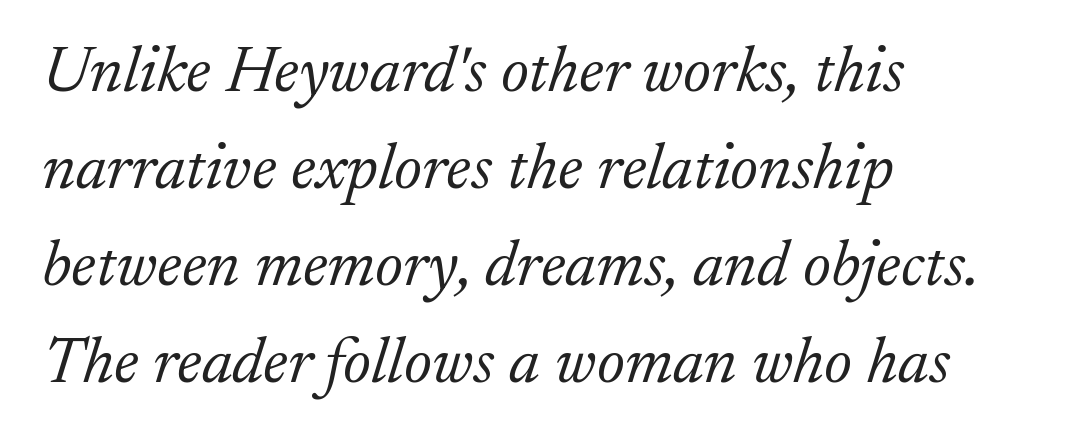
The image shows 66 px light serif type, italic (leaning right); set left-aligned, normal line spacing (1.47x), normal letter spacing, not underlined; low stroke contrast and a small x-height.
